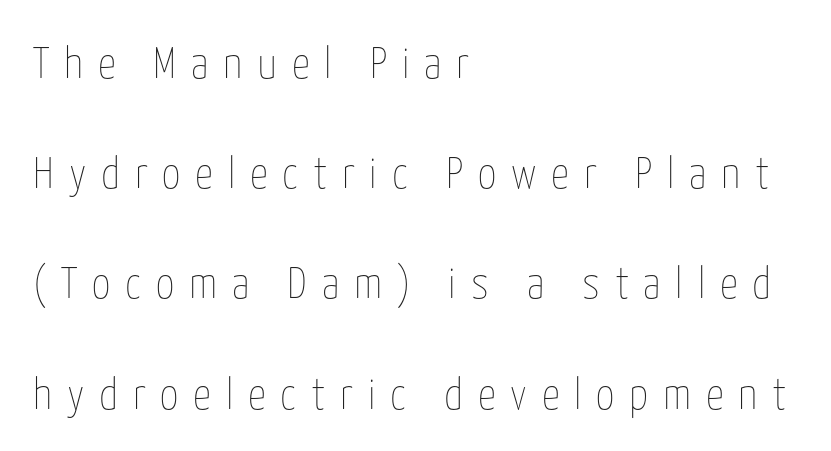
Q: Is the text bold? A: No.
Q: Is the text italic (slanted)? A: No, it is upright.
Q: Is the text underlined? A: No.
Q: How is the paragraph aligned? A: Left-aligned.
Q: Is the spacing between letters normal or unusually wide? A: Unusually wide.
Q: Is the spacing between lines tight, normal or loose? A: Loose.
Q: Width (condensed, normal, or wide)? A: Condensed.
Q: Stroke contrast? A: Low.
Q: x-height? A: Medium.
Q: Monospaced? A: No.
